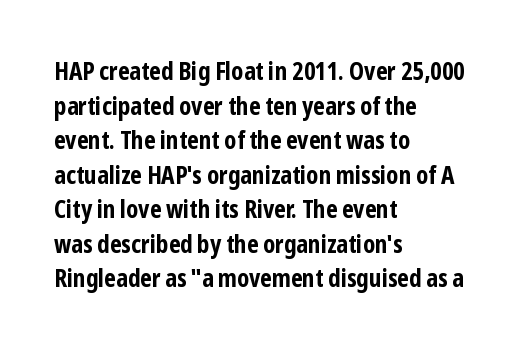
The image shows 24 px bold type, upright; set left-aligned, normal line spacing (1.44x), normal letter spacing, not underlined.
